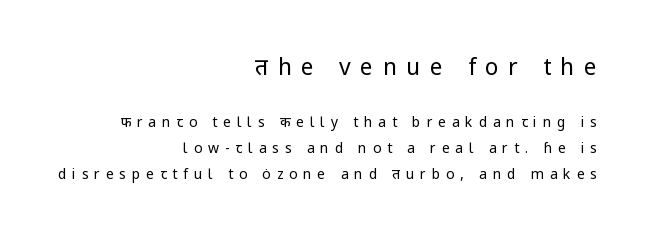
The image shows 23 px text type, upright; set right-aligned, line spacing 1.83x, unusually wide letter spacing (+0.41 em), not underlined; the first (top) block is 1.64x larger.
